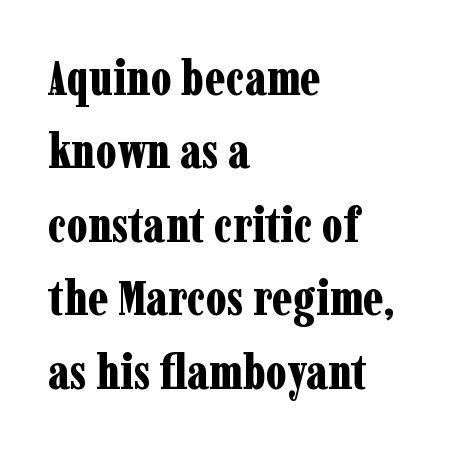
The image shows 49 px bold, condensed serif type, upright; set left-aligned, normal line spacing (1.5x), normal letter spacing, not underlined; low stroke contrast and a medium x-height.
